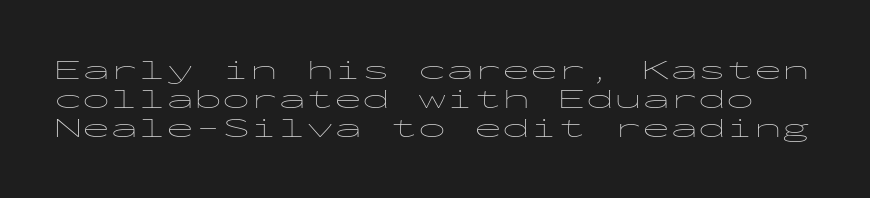
The image shows 28 px thin, wide sans-serif type, upright, monospaced; set tight line spacing (1.04x), normal letter spacing, not underlined; low stroke contrast and a medium x-height.
